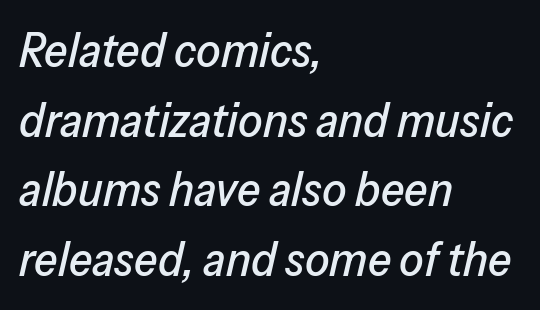
Notice how the passage keeps a crisp vertical edge on the left only. This is oblique type, the kind used for emphasis or titles. Compared with typical body copy, the letter spacing here is the same. A bare baseline throughout the passage. How would I describe the line gaps? Plain and ordinary.
